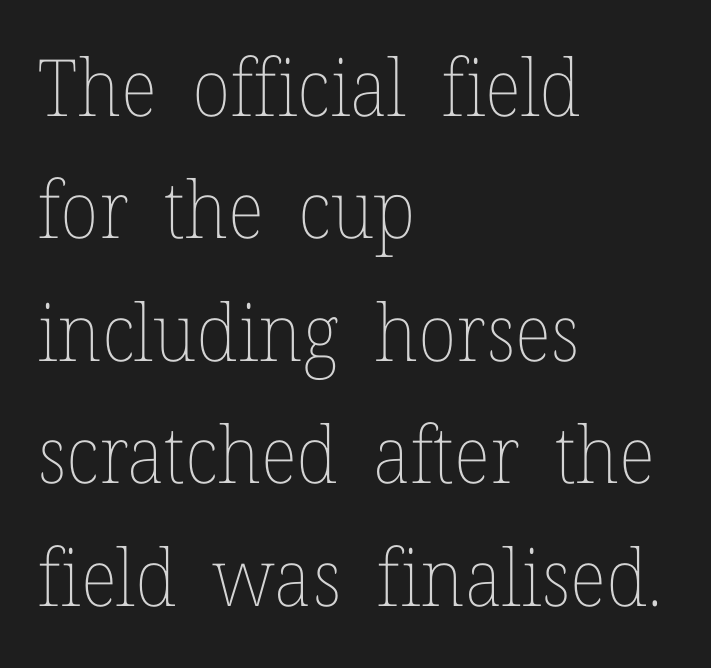
Q: Is the text bold? A: No.
Q: Is the text italic (slanted)? A: No, it is upright.
Q: Is the text underlined? A: No.
Q: How is the paragraph aligned? A: Left-aligned.
Q: Is the spacing between letters normal or unusually wide? A: Normal.
Q: Is the spacing between lines tight, normal or loose? A: Normal.
Q: Width (condensed, normal, or wide)? A: Normal.
Q: Stroke contrast? A: Low.
Q: x-height? A: Medium.
Q: Monospaced? A: No.
